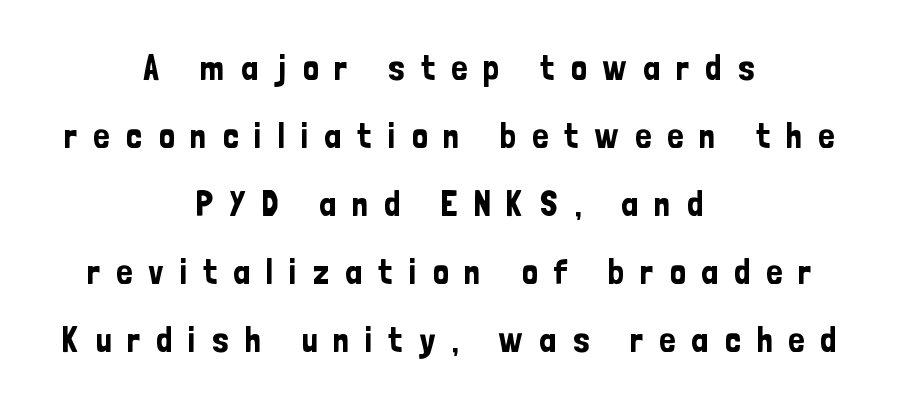
Q: Is the text italic (slanted)? A: No, it is upright.
Q: Is the typeface a serif or a sans-serif typeface? A: Sans-serif.
Q: Is the text underlined? A: No.
Q: How is the paragraph aligned? A: Centered.
Q: Is the spacing between letters normal or unusually wide? A: Unusually wide.
Q: Is the spacing between lines tight, normal or loose? A: Loose.
Q: Width (condensed, normal, or wide)? A: Condensed.
Q: Stroke contrast? A: Low.
Q: x-height? A: Medium.
Q: Monospaced? A: No.
